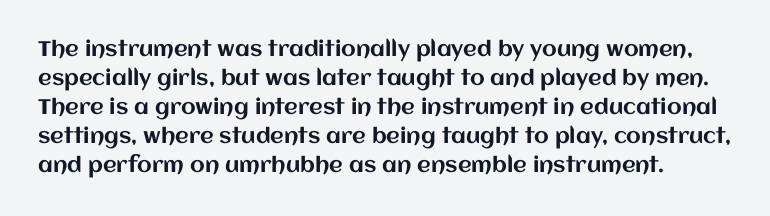
{"italic": "no", "underline": "no", "line_spacing": "normal", "line_spacing_ratio": 1.38, "letter_spacing": "normal", "letter_spacing_em": 0.0, "glyph_px": 21}
